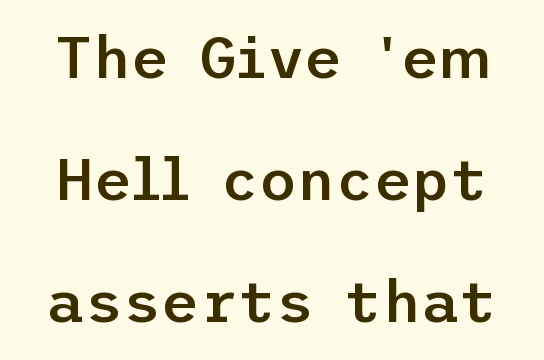
Q: Is the text bold? A: Semi-bold.
Q: Is the text italic (slanted)? A: No, it is upright.
Q: Is the typeface a serif or a sans-serif typeface? A: Sans-serif.
Q: Is the text underlined? A: No.
Q: Is the spacing between letters normal or unusually wide? A: Normal.
Q: Is the spacing between lines tight, normal or loose? A: Loose.
Q: Width (condensed, normal, or wide)? A: Normal.
Q: Stroke contrast? A: Low.
Q: x-height? A: Medium.
